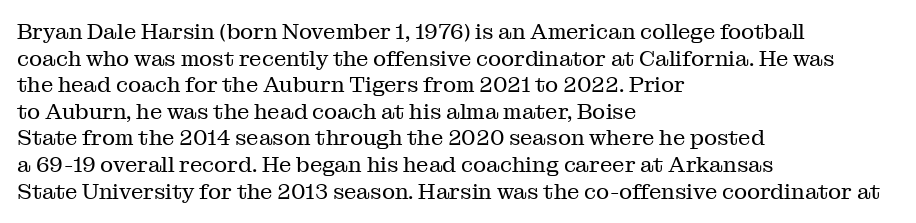
{"italic": "no", "bold": "no", "underline": "no", "align": "left", "line_spacing_ratio": 1.21, "letter_spacing": "normal", "letter_spacing_em": 0.0, "glyph_px": 22}
